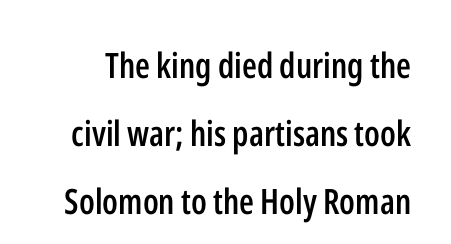
Q: Is the text bold? A: Semi-bold.
Q: Is the text italic (slanted)? A: No, it is upright.
Q: Is the typeface a serif or a sans-serif typeface? A: Sans-serif.
Q: Is the text underlined? A: No.
Q: Is the spacing between letters normal or unusually wide? A: Normal.
Q: Is the spacing between lines tight, normal or loose? A: Loose.
Q: Width (condensed, normal, or wide)? A: Condensed.
Q: Stroke contrast? A: Low.
Q: x-height? A: Medium.
Q: Monospaced? A: No.
